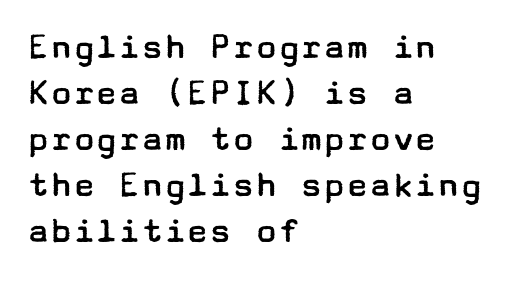
The specimen reads as upright at a glance. This sample is left-justified, so line endings fall wherever the words run out. Examine the stroke ends and you'll find no serifs. The passage shown has conventional tracking throughout. The space directly below the letters is spotless. A quiet, ordinary-to-light weight characterises the typeface.
